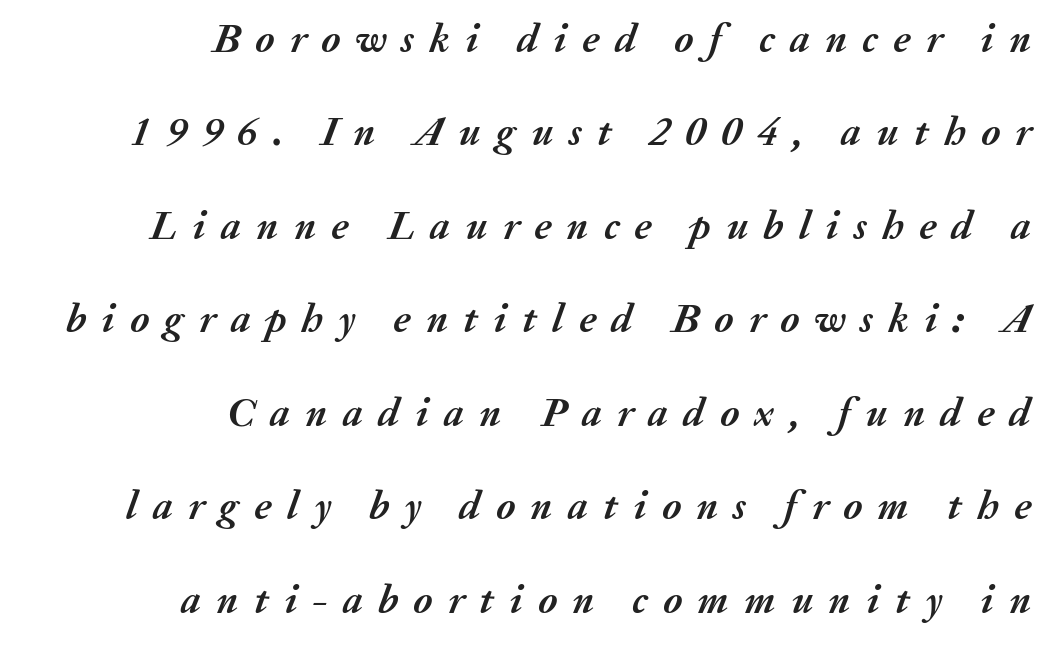
Q: Is the text bold? A: Yes.
Q: Is the text italic (slanted)? A: Yes, it leans right by about 20 degrees.
Q: Is the text underlined? A: No.
Q: How is the paragraph aligned? A: Right-aligned.
Q: Is the spacing between letters normal or unusually wide? A: Unusually wide.
Q: Is the spacing between lines tight, normal or loose? A: Loose.
Q: Width (condensed, normal, or wide)? A: Normal.
Q: Stroke contrast? A: Medium.
Q: x-height? A: Medium.
Q: Monospaced? A: No.
